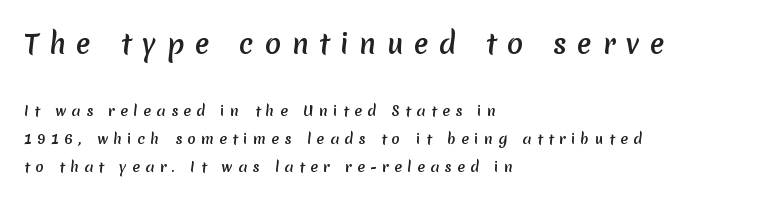
Whoever set this chose breathing room over compactness in the vertical rhythm. This sample is left-justified, so line endings fall wherever the words run out. Check under the words: just untouched page. Strong, thick strokes mark this as bold type. Look at the tracking — it's clearly loosened, letters drifting apart.
